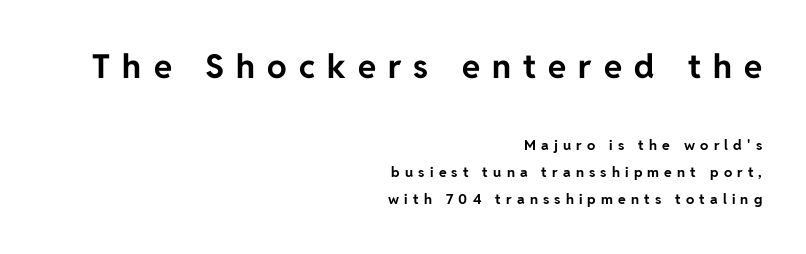
{"serif": "no", "italic": "no", "bold": "yes", "weight": "bold", "width": "normal", "stroke_contrast": "low", "x_height": "medium", "monospaced": "no", "underline": "no", "align": "right", "line_spacing": "loose", "line_spacing_ratio": 1.95, "letter_spacing": "wide", "letter_spacing_em": 0.37, "larger_block": "first", "size_ratio": 2.36, "glyph_px": 33}
